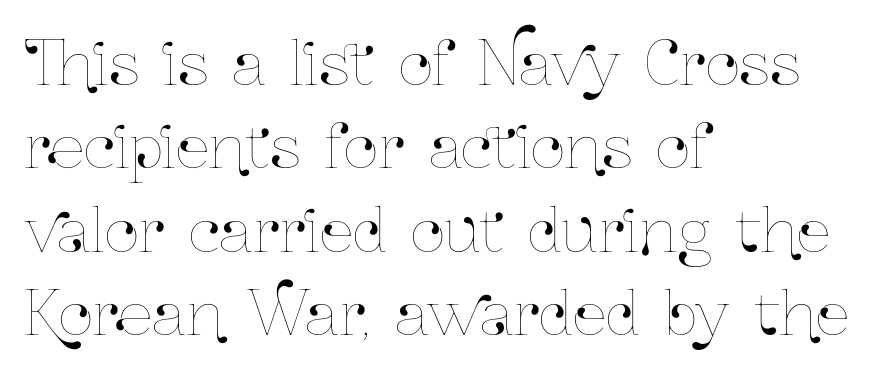
Students, note that the glyphs here touch the page at normal intervals. The axis of the letterforms is exactly vertical. Interline gaps are of average width in this sample. The passage shown is not underscored anywhere.
